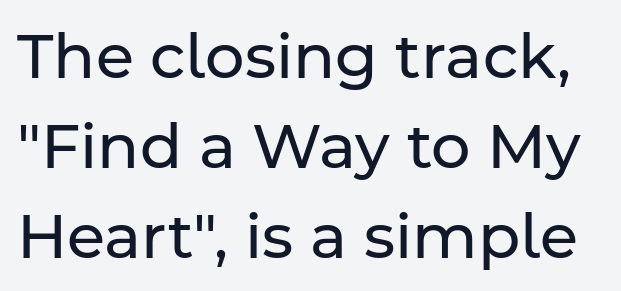
Q: Is the text bold? A: No.
Q: Is the text italic (slanted)? A: No, it is upright.
Q: Is the typeface a serif or a sans-serif typeface? A: Sans-serif.
Q: Is the text underlined? A: No.
Q: Is the spacing between letters normal or unusually wide? A: Normal.
Q: Is the spacing between lines tight, normal or loose? A: Normal.
Q: Width (condensed, normal, or wide)? A: Normal.
Q: Stroke contrast? A: Low.
Q: x-height? A: Medium.
Q: Monospaced? A: No.
